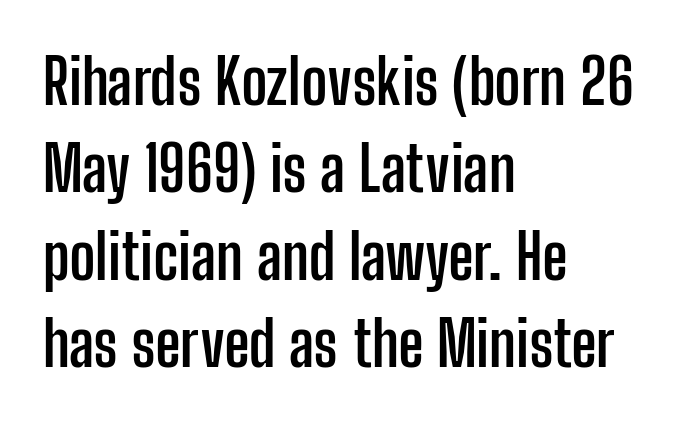
{"serif": "no", "italic": "no", "bold": "yes", "weight": "semibold", "width": "condensed", "stroke_contrast": "low", "x_height": "medium", "monospaced": "no", "underline": "no", "align": "left", "line_spacing": "normal", "line_spacing_ratio": 1.41, "letter_spacing": "normal", "letter_spacing_em": 0.0, "glyph_px": 62}
